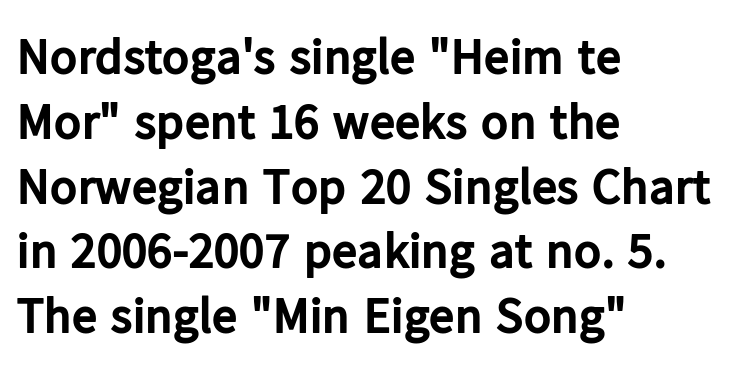
Q: Is the text bold? A: Yes.
Q: Is the text italic (slanted)? A: No, it is upright.
Q: Is the typeface a serif or a sans-serif typeface? A: Sans-serif.
Q: Is the text underlined? A: No.
Q: How is the paragraph aligned? A: Left-aligned.
Q: Is the spacing between letters normal or unusually wide? A: Normal.
Q: Is the spacing between lines tight, normal or loose? A: Normal.
Q: Width (condensed, normal, or wide)? A: Normal.
Q: Stroke contrast? A: Low.
Q: x-height? A: Medium.
Q: Monospaced? A: No.
